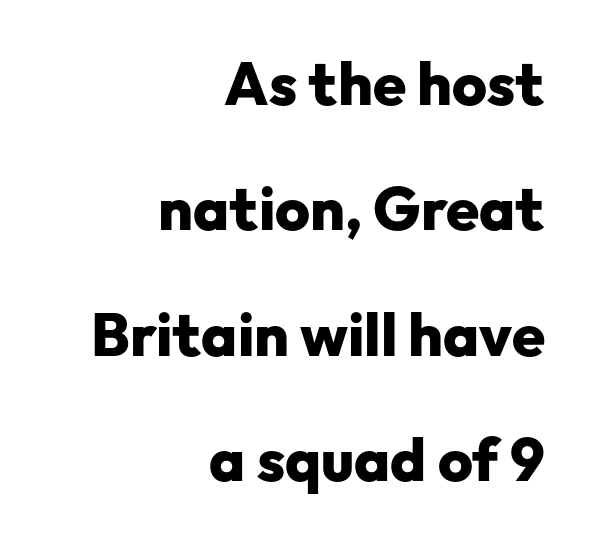
Q: Is the text bold? A: Yes.
Q: Is the text italic (slanted)? A: No, it is upright.
Q: Is the typeface a serif or a sans-serif typeface? A: Sans-serif.
Q: Is the text underlined? A: No.
Q: How is the paragraph aligned? A: Right-aligned.
Q: Is the spacing between letters normal or unusually wide? A: Normal.
Q: Is the spacing between lines tight, normal or loose? A: Loose.
Q: Width (condensed, normal, or wide)? A: Normal.
Q: Stroke contrast? A: Low.
Q: x-height? A: Medium.
Q: Monospaced? A: No.
